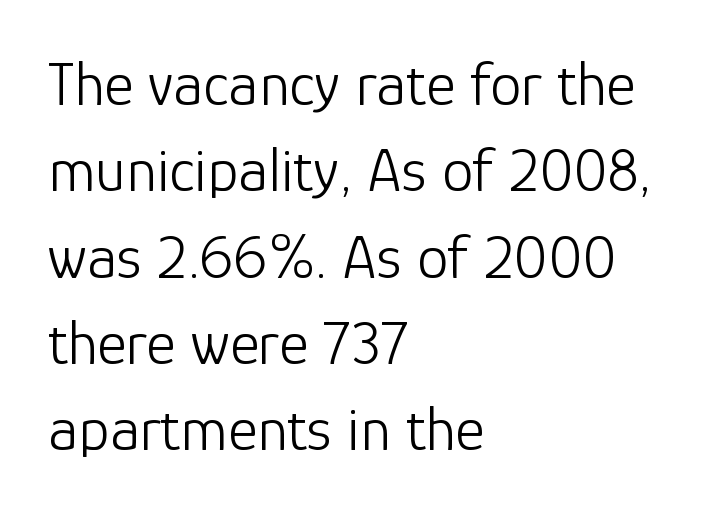
Q: Is the text bold? A: No.
Q: Is the text italic (slanted)? A: No, it is upright.
Q: Is the typeface a serif or a sans-serif typeface? A: Sans-serif.
Q: Is the text underlined? A: No.
Q: How is the paragraph aligned? A: Left-aligned.
Q: Is the spacing between letters normal or unusually wide? A: Normal.
Q: Is the spacing between lines tight, normal or loose? A: Normal.
Q: Width (condensed, normal, or wide)? A: Normal.
Q: Stroke contrast? A: Low.
Q: x-height? A: Medium.
Q: Monospaced? A: No.
